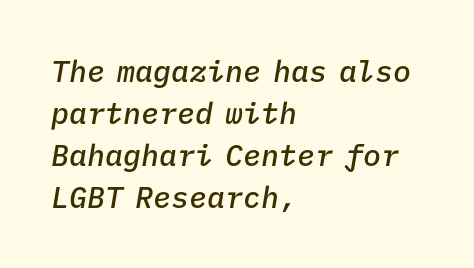
The image shows 30 px semibold type, italic (leaning right), monospaced; set left-aligned, normal line spacing (1.4x), normal letter spacing, not underlined; low stroke contrast and a medium x-height.
